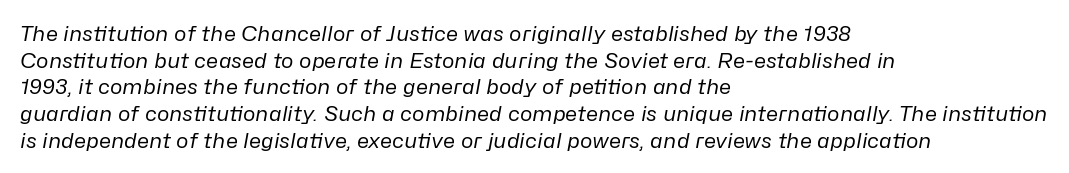
This reads as an unemphasized weight, regular at the heaviest. Characters follow at the spacing the type designer built in. These lines were composed using italics. Each row of text sits above clean, open space. Teacher's note: observe the even left margin — that is flush-left alignment. What's the leading like? Ordinary, nothing unusual.
